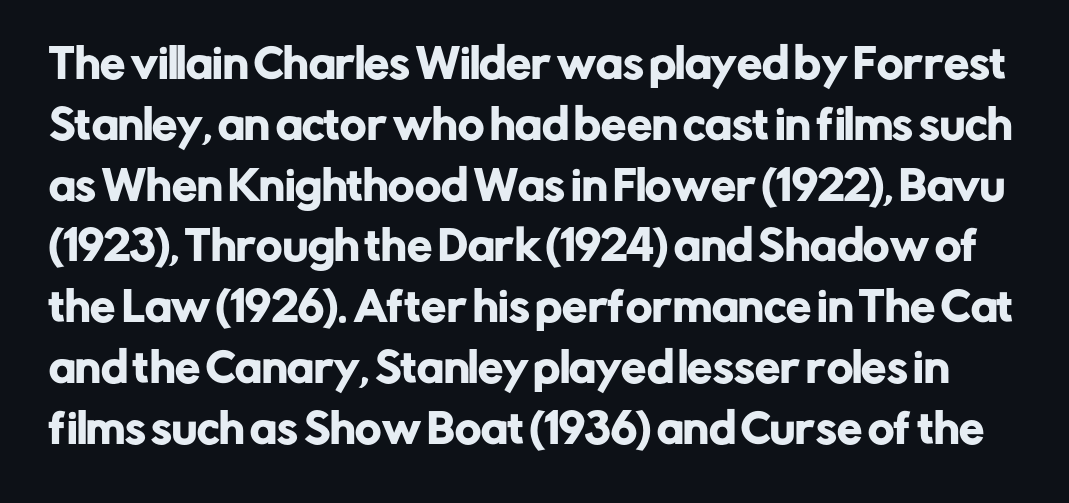
The rendering uses natural spacing where letterforms have individual widths. One glance says typical: line gaps are just what's usual. Underline: absent. The font's upright variant was chosen for this text. Does extra space separate the letters? No, they use regular spacing. Note: no serifs on the glyphs.
